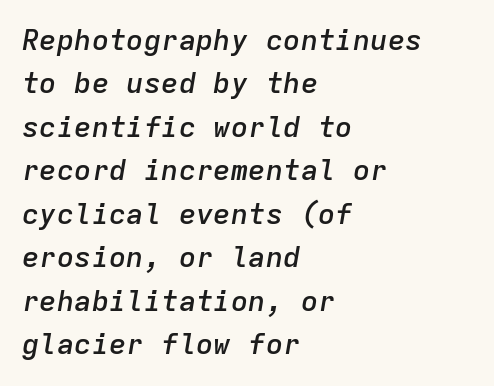
{"italic": "yes", "lean": "right", "slant_degrees": 9, "bold": "semi", "weight": "semibold", "width": "normal", "stroke_contrast": "low", "x_height": "medium", "monospaced": "yes", "underline": "no", "align": "left", "line_spacing": "normal", "line_spacing_ratio": 1.5, "letter_spacing": "normal", "letter_spacing_em": 0.0, "glyph_px": 29}
